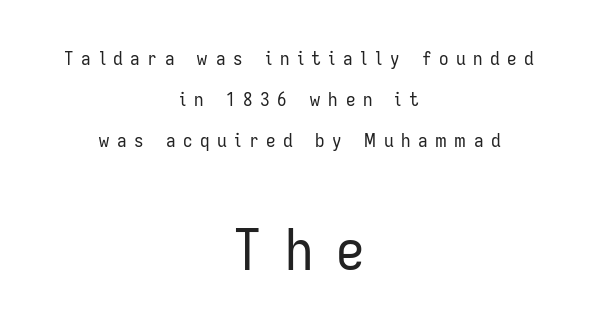
{"serif": "no", "italic": "no", "bold": "no", "weight": "regular", "width": "condensed", "stroke_contrast": "low", "x_height": "medium", "monospaced": "no", "underline": "no", "align": "center", "line_spacing": "loose", "line_spacing_ratio": 2.15, "letter_spacing": "wide", "letter_spacing_em": 0.4, "larger_block": "second", "size_ratio": 3.0, "glyph_px": 57}
